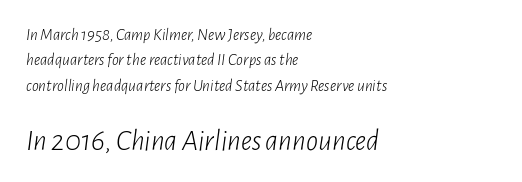
{"italic": "yes", "lean": "right", "slant_degrees": 7, "bold": "no", "weight": "light", "width": "condensed", "stroke_contrast": "low", "x_height": "medium", "monospaced": "no", "underline": "no", "align": "left", "line_spacing": "normal", "line_spacing_ratio": 1.49, "letter_spacing": "normal", "letter_spacing_em": 0.0, "larger_block": "second", "size_ratio": 1.76, "glyph_px": 30}
